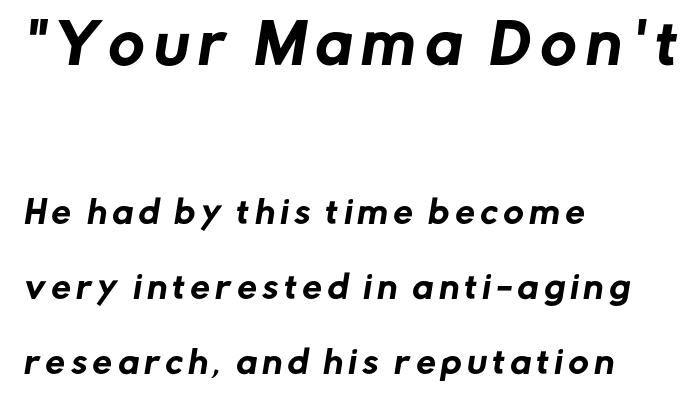
{"serif": "no", "width": "normal", "stroke_contrast": "low", "x_height": "medium", "monospaced": "no", "underline": "no", "align": "left", "line_spacing": "loose", "line_spacing_ratio": 2.42, "larger_block": "first", "size_ratio": 1.77, "glyph_px": 55}
